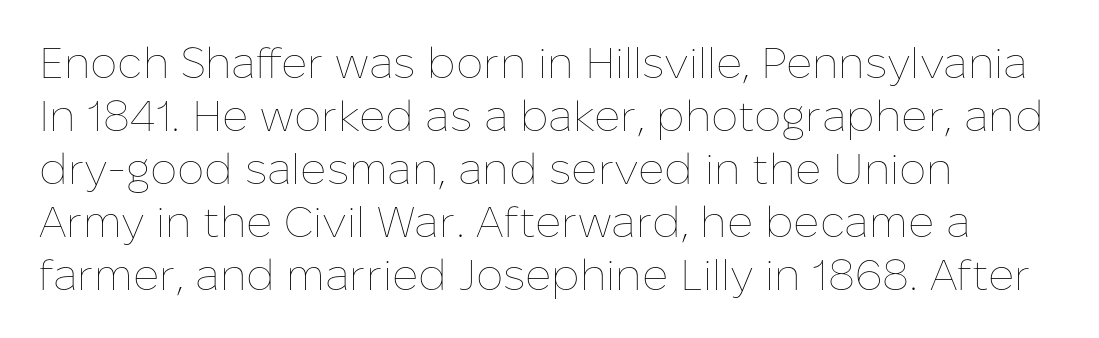
Q: Is the text bold? A: No.
Q: Is the text italic (slanted)? A: No, it is upright.
Q: Is the text underlined? A: No.
Q: How is the paragraph aligned? A: Left-aligned.
Q: Is the spacing between letters normal or unusually wide? A: Normal.
Q: Width (condensed, normal, or wide)? A: Normal.
Q: Stroke contrast? A: Low.
Q: x-height? A: Medium.
Q: Monospaced? A: No.
